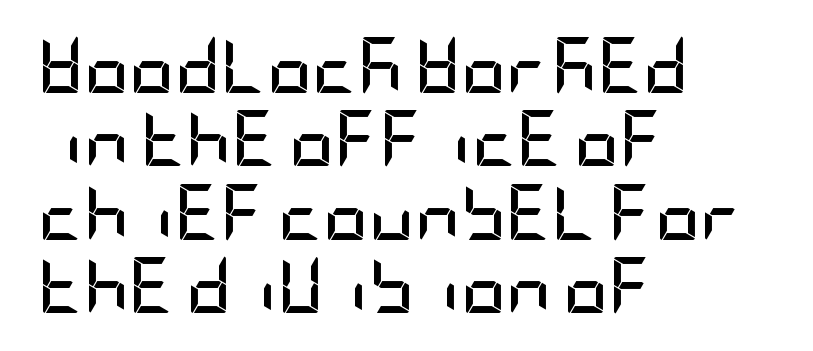
The image shows 56 px semibold, condensed sans-serif type, upright; set left-aligned, normal line spacing (1.31x), normal letter spacing, not underlined; low stroke contrast and a large x-height.
